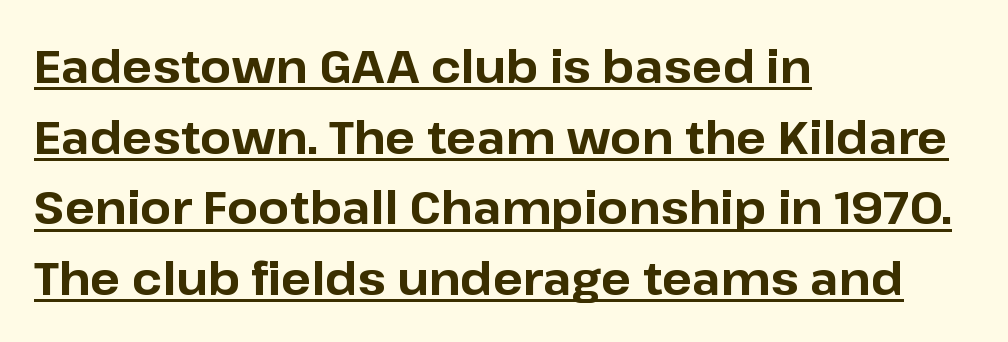
The image shows 45 px bold sans-serif type, upright; set left-aligned, normal line spacing (1.57x), normal letter spacing, underlined; low stroke contrast and a medium x-height.
